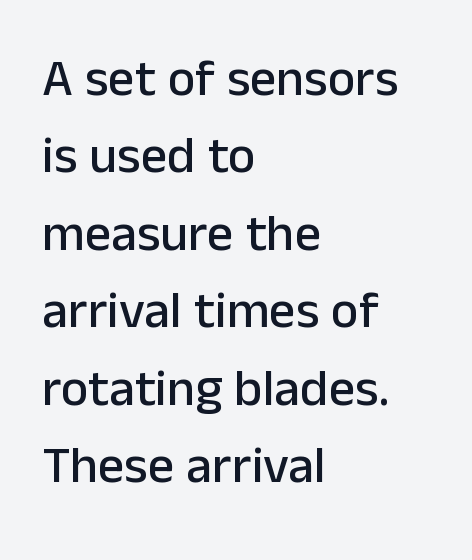
{"serif": "no", "italic": "no", "width": "normal", "stroke_contrast": "low", "x_height": "medium", "monospaced": "no", "underline": "no", "align": "left", "line_spacing": "normal", "line_spacing_ratio": 1.49, "letter_spacing": "normal", "letter_spacing_em": 0.0, "glyph_px": 52}
